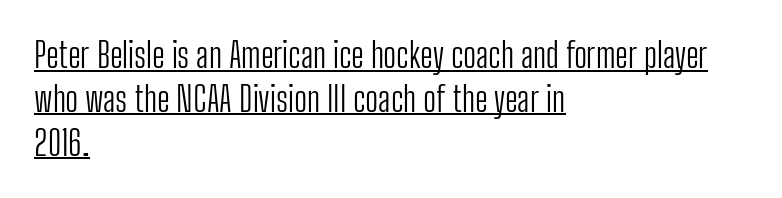
Q: Is the text bold? A: No.
Q: Is the text italic (slanted)? A: No, it is upright.
Q: Is the typeface a serif or a sans-serif typeface? A: Sans-serif.
Q: Is the text underlined? A: Yes.
Q: How is the paragraph aligned? A: Left-aligned.
Q: Is the spacing between letters normal or unusually wide? A: Normal.
Q: Is the spacing between lines tight, normal or loose? A: Normal.
Q: Width (condensed, normal, or wide)? A: Condensed.
Q: Stroke contrast? A: Low.
Q: x-height? A: Medium.
Q: Monospaced? A: No.
